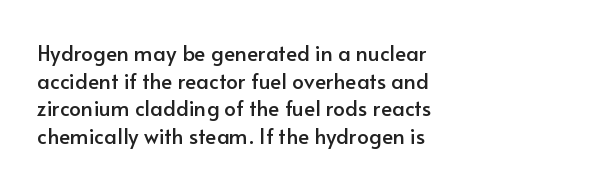
Every character sits straight up, as roman type does. Decoration check: the copy has no underline. A normal amount of white space separates one row of letters from the next. The passage shown has conventional tracking throughout.
